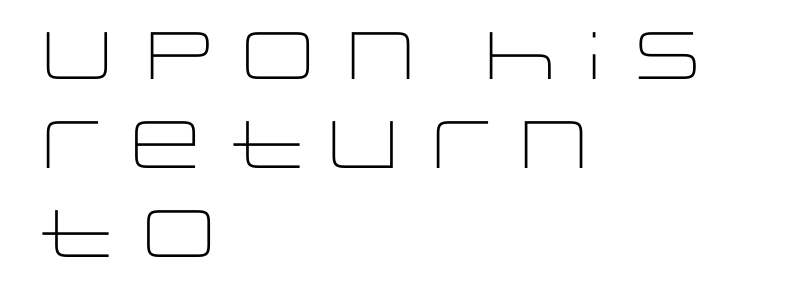
Q: Is the text bold? A: No.
Q: Is the text italic (slanted)? A: No, it is upright.
Q: Is the typeface a serif or a sans-serif typeface? A: Sans-serif.
Q: Is the text underlined? A: No.
Q: How is the paragraph aligned? A: Left-aligned.
Q: Is the spacing between letters normal or unusually wide? A: Normal.
Q: Is the spacing between lines tight, normal or loose? A: Normal.
Q: Width (condensed, normal, or wide)? A: Wide.
Q: Stroke contrast? A: Low.
Q: x-height? A: Large.
Q: Monospaced? A: No.
